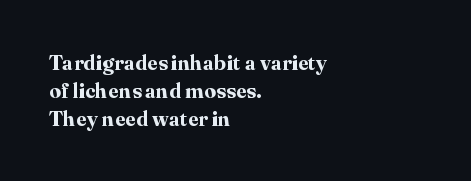
The image shows 21 px bold type, upright; set left-aligned, normal line spacing (1.33x), normal letter spacing, not underlined.
